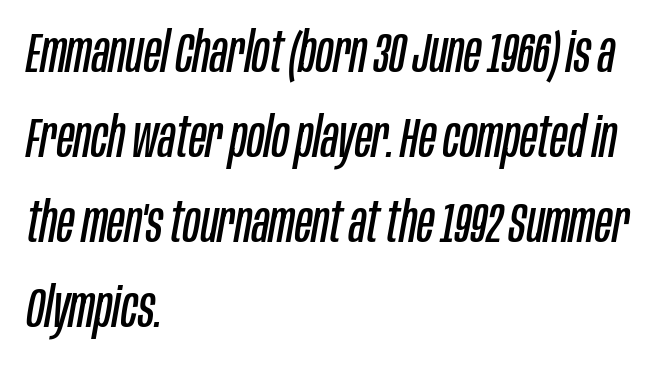
Q: Is the text bold? A: No.
Q: Is the text italic (slanted)? A: Yes, it leans right by about 10 degrees.
Q: Is the text underlined? A: No.
Q: How is the paragraph aligned? A: Left-aligned.
Q: Is the spacing between letters normal or unusually wide? A: Normal.
Q: Is the spacing between lines tight, normal or loose? A: Normal.
Q: Width (condensed, normal, or wide)? A: Condensed.
Q: Stroke contrast? A: Low.
Q: x-height? A: Large.
Q: Monospaced? A: No.
